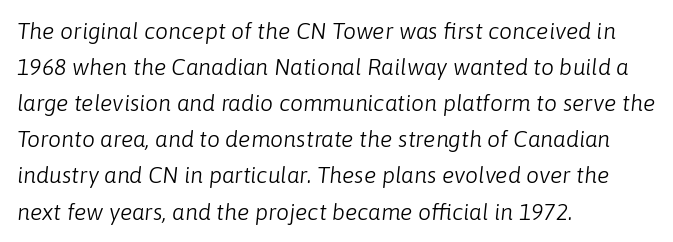
Q: Is the text bold? A: No.
Q: Is the text italic (slanted)? A: Yes, it leans right by about 6 degrees.
Q: Is the text underlined? A: No.
Q: How is the paragraph aligned? A: Left-aligned.
Q: Is the spacing between letters normal or unusually wide? A: Normal.
Q: Is the spacing between lines tight, normal or loose? A: Normal.
